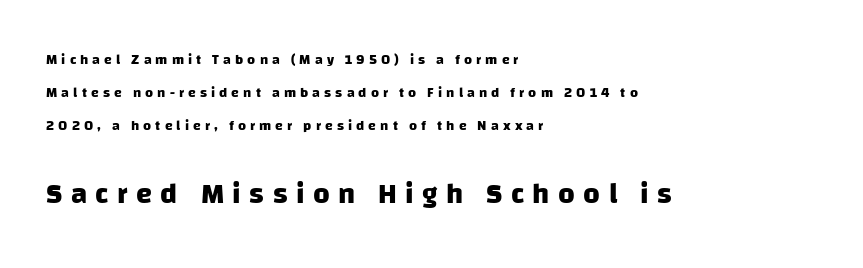
Quick note: interline space is abundant. These lines are composed in type without serifs. The face used here is rendered with a markedly widened letterfit. Typesetter's note — lower block bumped up in size, upper block left smaller. Students, this is bold: see how much ink each stroke carries.
